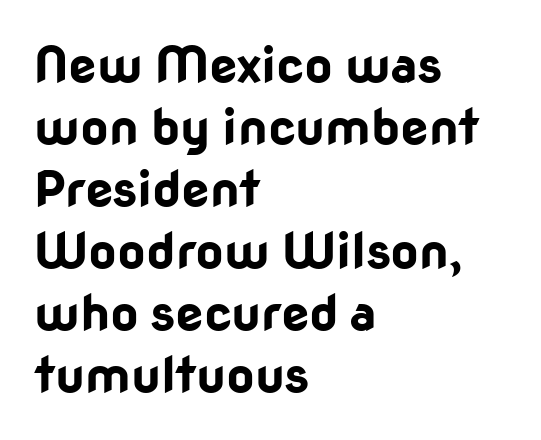
The image shows 50 px bold sans-serif type, upright; set left-aligned, line spacing 1.24x, normal letter spacing, not underlined; low stroke contrast and a medium x-height.
